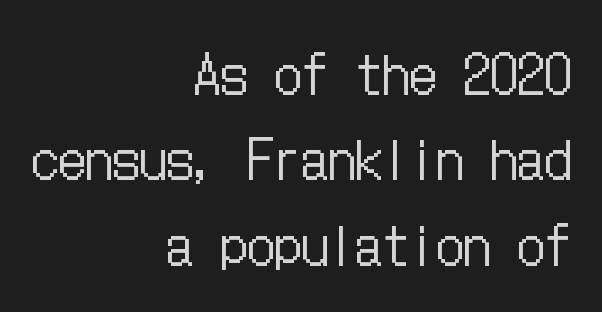
{"italic": "no", "bold": "no", "weight": "regular", "width": "condensed", "stroke_contrast": "low", "x_height": "medium", "underline": "no", "align": "right", "line_spacing": "normal", "line_spacing_ratio": 1.58, "letter_spacing": "normal", "letter_spacing_em": 0.0, "glyph_px": 54}
